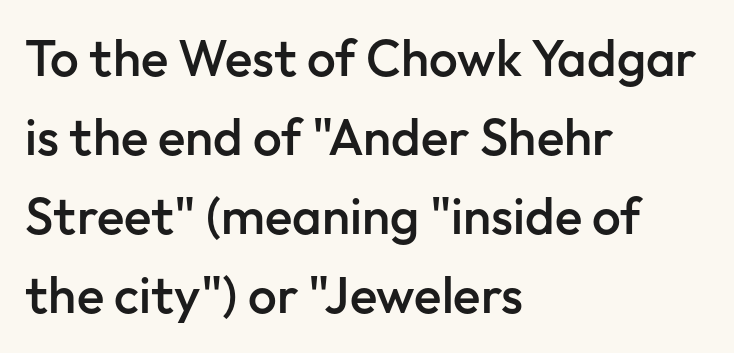
The specimen omits any rule beneath the text block's lines. Stroke thickness is moderately raised; the sample reads as semibold. You could not count columns in this text — the font is proportionally spaced. Which margin do the lines hug? The left one — the right edge is uneven.
